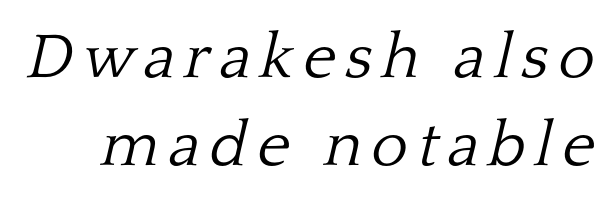
{"serif": "yes", "italic": "yes", "lean": "right", "slant_degrees": 13, "bold": "no", "weight": "light", "width": "normal", "stroke_contrast": "low", "x_height": "medium", "monospaced": "no", "underline": "no", "line_spacing": "normal", "line_spacing_ratio": 1.4, "glyph_px": 63}
